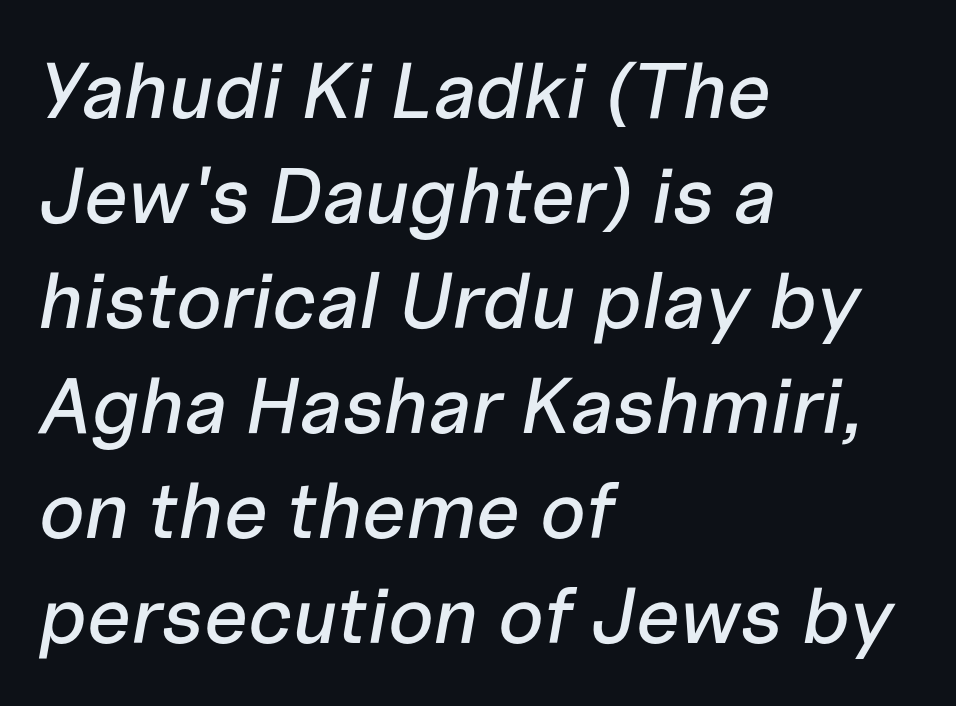
{"italic": "yes", "lean": "right", "slant_degrees": 10, "width": "normal", "stroke_contrast": "low", "x_height": "medium", "monospaced": "no", "underline": "no", "align": "left", "line_spacing": "normal", "line_spacing_ratio": 1.33, "letter_spacing": "normal", "letter_spacing_em": 0.0, "glyph_px": 79}
